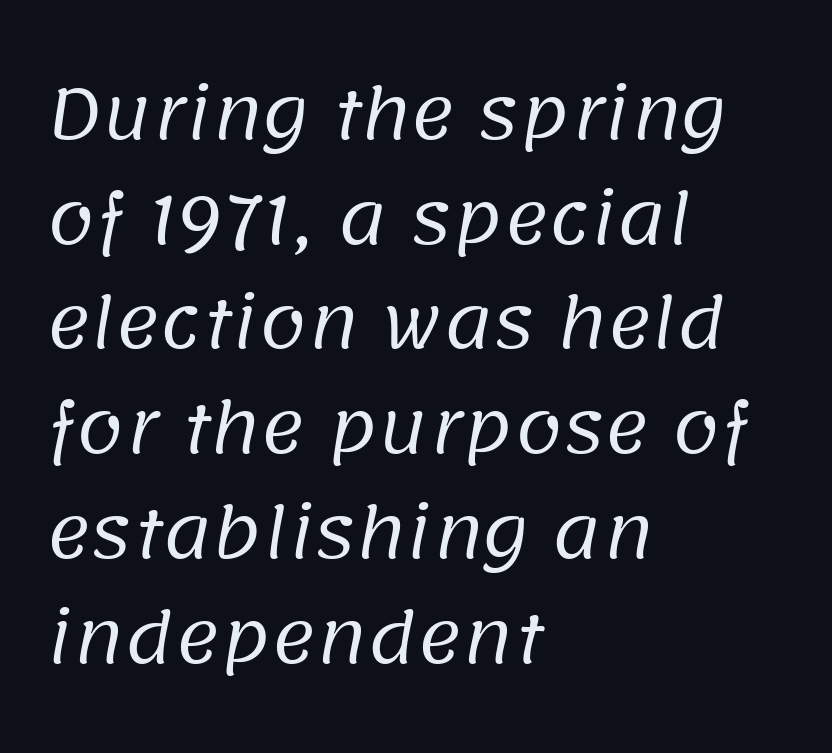
Q: Is the text bold? A: No.
Q: Is the typeface a serif or a sans-serif typeface? A: Sans-serif.
Q: Is the text underlined? A: No.
Q: How is the paragraph aligned? A: Left-aligned.
Q: Is the spacing between letters normal or unusually wide? A: Normal.
Q: Is the spacing between lines tight, normal or loose? A: Normal.
Q: Width (condensed, normal, or wide)? A: Normal.
Q: Stroke contrast? A: Low.
Q: x-height? A: Large.
Q: Monospaced? A: No.
